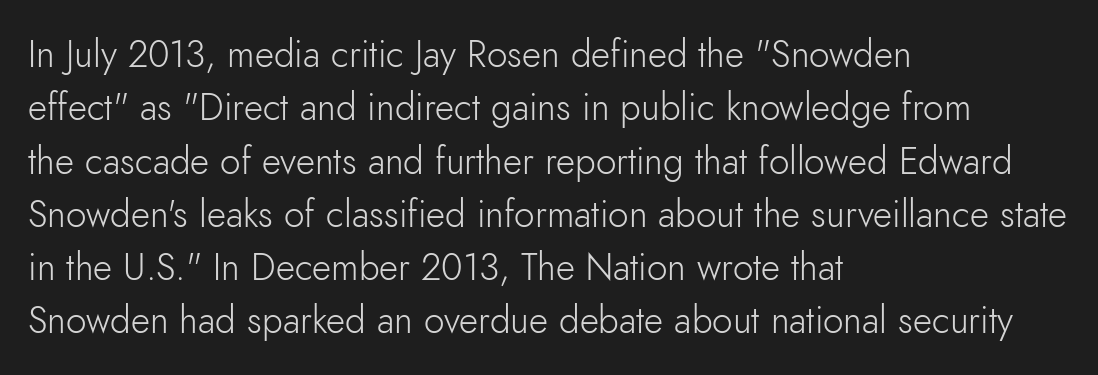
Is the stroke heavy? The answer is a plain regular-or-lighter. A bare baseline throughout the passage. No feet cap the strokes, marking this as sans-serif type. Line beginnings align vertically; line endings do not. This sample has the flowing, uneven cadence of proportional lettering.
